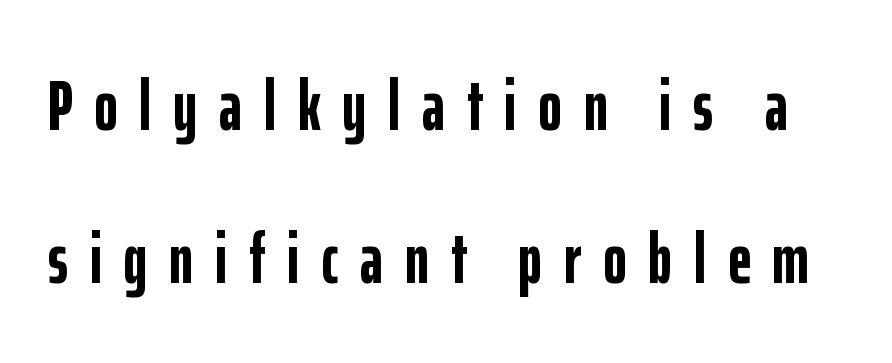
Students, this is bold: see how much ink each stroke carries. Think of a printed novel: that variable character pitch is what you see here. Baseline-to-baseline distance is far greater than the letter height. Is there any slant? The stems are plumb. Quick note: underline off.
